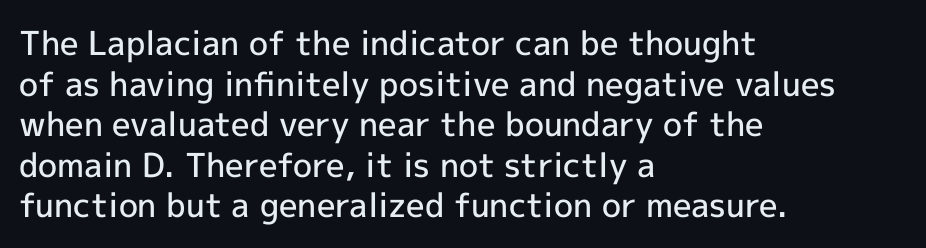
{"serif": "no", "italic": "no", "bold": "semi", "weight": "semibold", "width": "normal", "x_height": "medium", "monospaced": "no", "underline": "no", "align": "left", "line_spacing_ratio": 1.23, "letter_spacing": "normal", "letter_spacing_em": 0.0, "glyph_px": 33}
